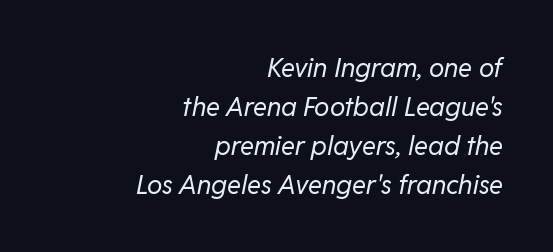
The image shows 26 px text type, italic (leaning right); set right-aligned, normal line spacing (1.5x), normal letter spacing, not underlined.
